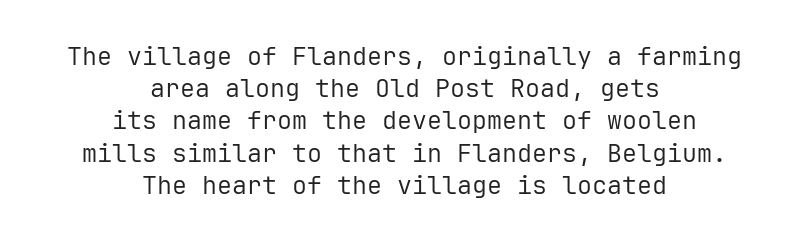
{"italic": "no", "bold": "no", "underline": "no", "align": "center", "line_spacing": "normal", "line_spacing_ratio": 1.29, "letter_spacing": "normal", "letter_spacing_em": 0.0, "glyph_px": 25}
